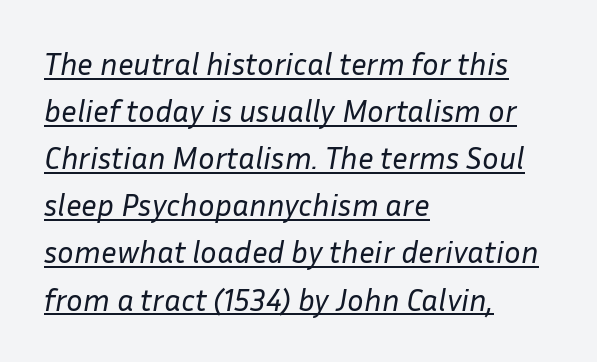
{"italic": "yes", "lean": "right", "slant_degrees": 10, "bold": "no", "weight": "regular", "width": "normal", "stroke_contrast": "low", "x_height": "medium", "monospaced": "no", "underline": "yes", "align": "left", "line_spacing": "normal", "line_spacing_ratio": 1.52, "letter_spacing": "normal", "letter_spacing_em": 0.0, "glyph_px": 31}
